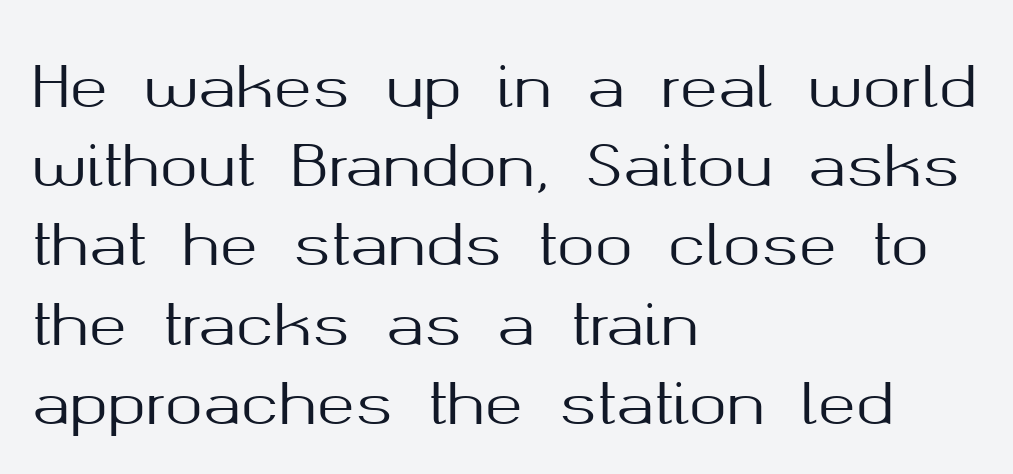
The image shows 57 px sans-serif type, upright; set left-aligned, normal line spacing (1.39x), normal letter spacing, not underlined; medium stroke contrast and a medium x-height.
